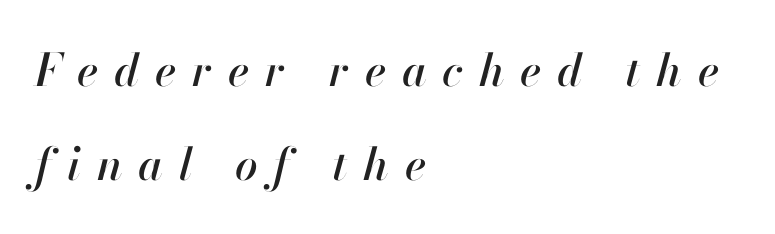
The image shows 45 px text type, italic (leaning right); set left-aligned, loose line spacing (2.1x), unusually wide letter spacing (+0.35 em), not underlined; high stroke contrast and a small x-height.
